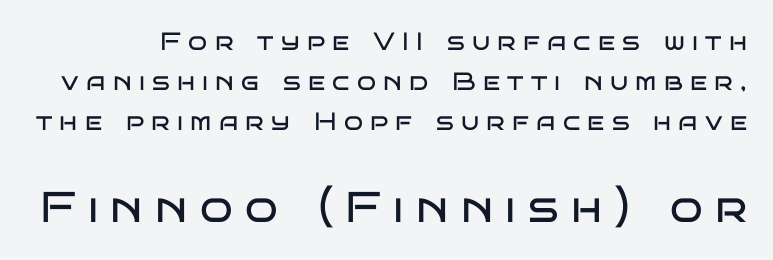
{"serif": "no", "italic": "no", "bold": "no", "weight": "regular", "width": "wide", "stroke_contrast": "low", "x_height": "large", "monospaced": "no", "underline": "no", "line_spacing": "normal", "line_spacing_ratio": 1.61, "letter_spacing": "wide", "letter_spacing_em": 0.29, "larger_block": "second", "size_ratio": 1.72, "glyph_px": 43}
